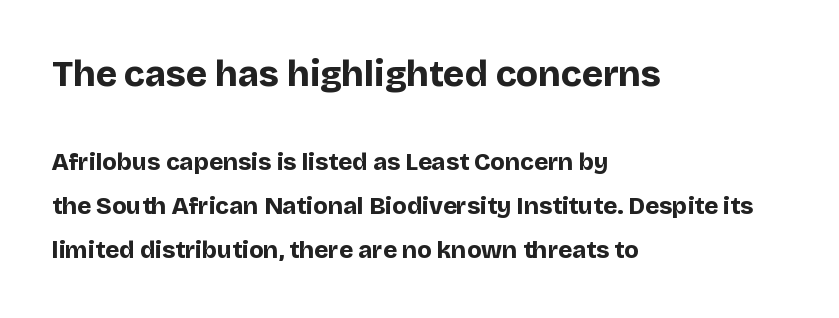
This sample uses an upright cut, with every glyph sitting square on the baseline. The tracking reads as untouched default to a designer's eye. Spacing verdict: proportional, widths tailored to each character. Heavy-handed strokes throughout: this text is bold. This sample uses a sans-serif face.
